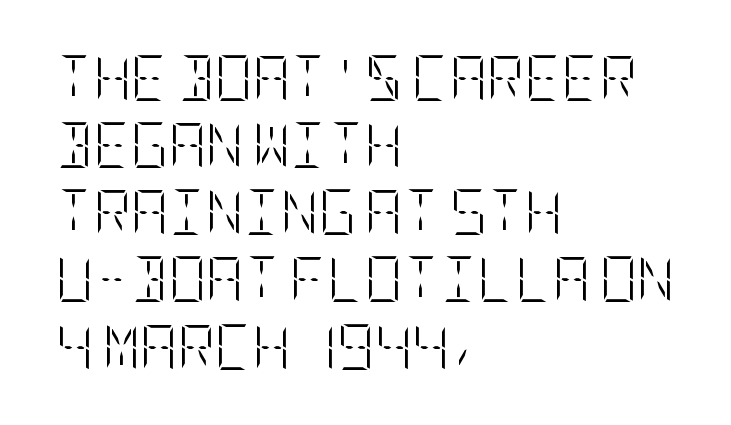
{"italic": "no", "bold": "no", "weight": "light", "width": "condensed", "stroke_contrast": "low", "x_height": "large", "underline": "no", "align": "left", "line_spacing": "normal", "line_spacing_ratio": 1.46, "letter_spacing": "normal", "letter_spacing_em": 0.0, "glyph_px": 46}
